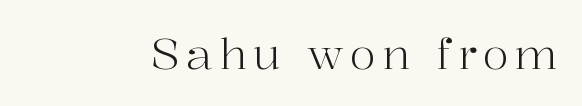
{"serif": "yes", "italic": "no", "bold": "no", "weight": "light", "width": "normal", "stroke_contrast": "high", "x_height": "medium", "monospaced": "no", "underline": "no", "glyph_px": 43}
